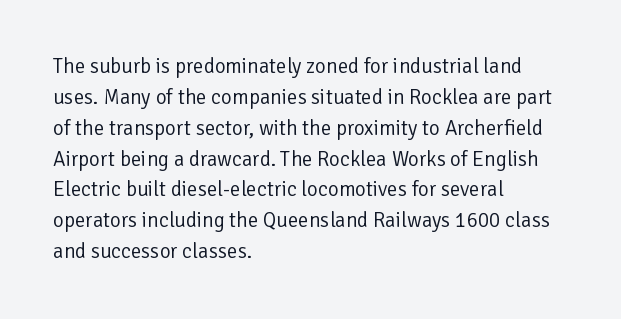
Q: Is the text bold? A: No.
Q: Is the text italic (slanted)? A: No, it is upright.
Q: Is the text underlined? A: No.
Q: How is the paragraph aligned? A: Left-aligned.
Q: Is the spacing between letters normal or unusually wide? A: Normal.
Q: Is the spacing between lines tight, normal or loose? A: Normal.
